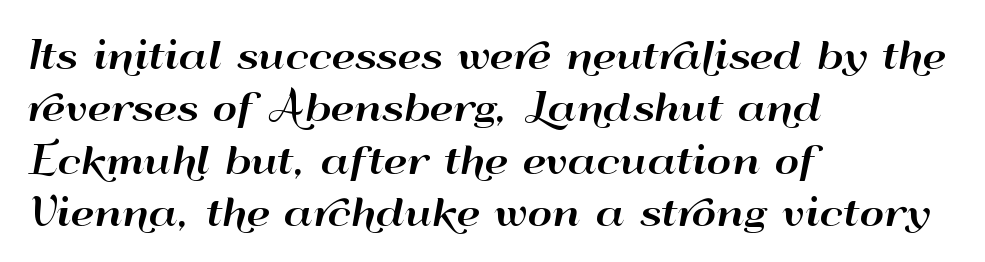
Q: Is the text italic (slanted)? A: Yes.
Q: Is the typeface a serif or a sans-serif typeface? A: Sans-serif.
Q: Is the text underlined? A: No.
Q: How is the paragraph aligned? A: Left-aligned.
Q: Is the spacing between letters normal or unusually wide? A: Normal.
Q: Is the spacing between lines tight, normal or loose? A: Normal.
Q: Width (condensed, normal, or wide)? A: Wide.
Q: Stroke contrast? A: High.
Q: x-height? A: Small.
Q: Monospaced? A: No.
